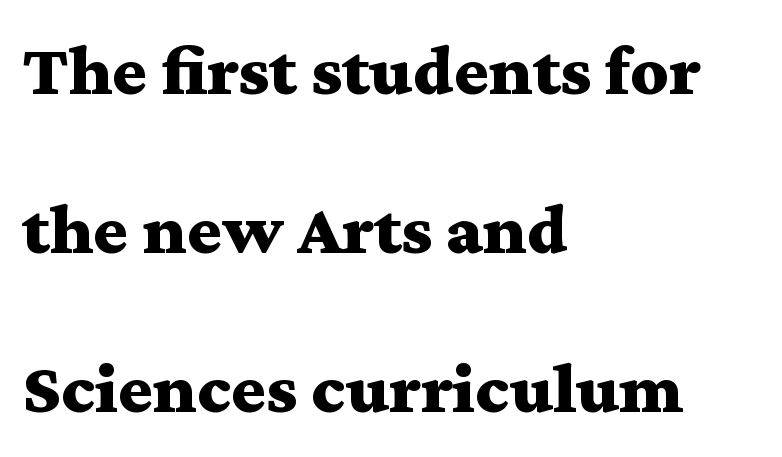
The image shows 73 px bold, wide serif type, upright; set left-aligned, loose line spacing (2.18x), normal letter spacing, not underlined; medium stroke contrast and a medium x-height.
